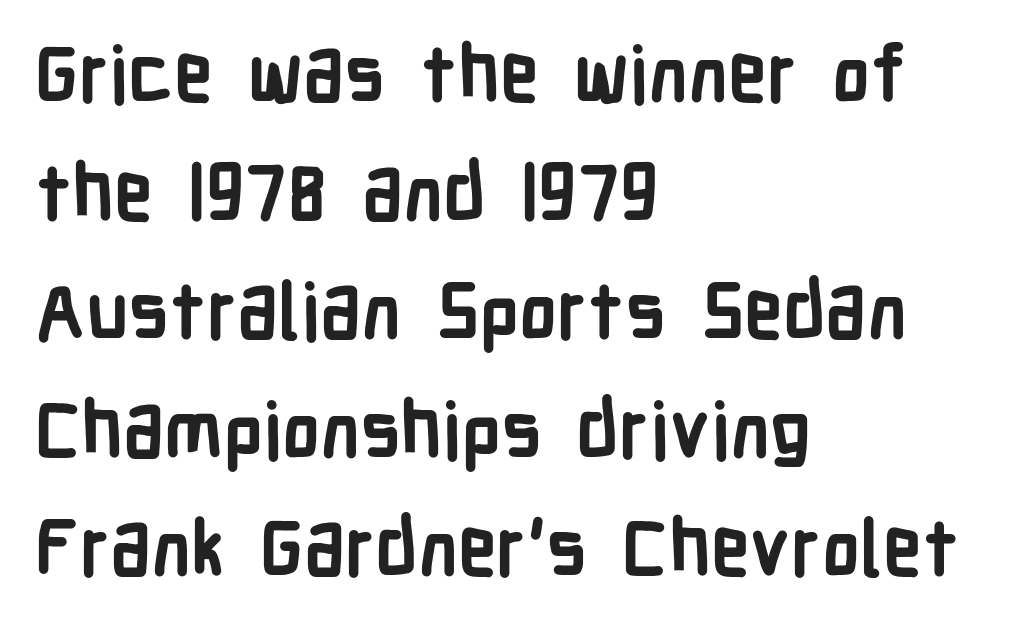
The letters advance in unequal steps, a hallmark of proportional type. Rendered with straight, roman letterforms. The vertical gap from one line to the next is medium. Look at the bottom of the vertical strokes: they stop flat, with no serifs. Lines of text with bare space underneath.
